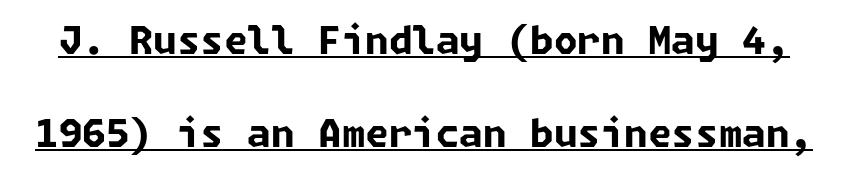
{"serif": "no", "bold": "yes", "weight": "bold", "width": "normal", "stroke_contrast": "low", "x_height": "medium", "underline": "yes", "line_spacing": "loose", "line_spacing_ratio": 2.45, "letter_spacing": "normal", "letter_spacing_em": 0.0, "glyph_px": 38}
